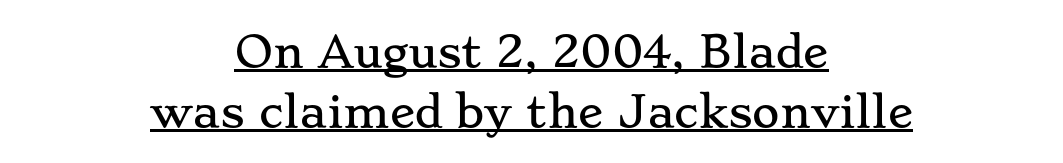
Do the characters align in a grid? No, the font is proportional. The space between consecutive lines is moderate. The font family rendered here belongs to the serif group. Check the space under the baseline: a stroke is drawn there. The lines in this sample share a center point and differ in where they start and stop.
